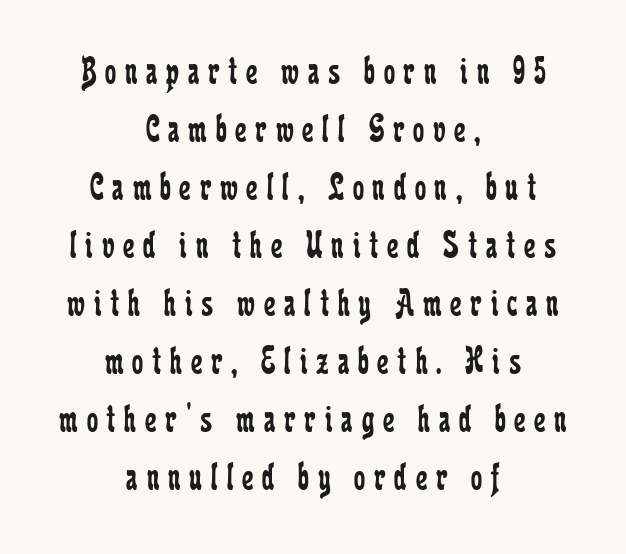
Q: Is the text bold? A: No.
Q: Is the text italic (slanted)? A: No, it is upright.
Q: Is the typeface a serif or a sans-serif typeface? A: Serif.
Q: Is the text underlined? A: No.
Q: How is the paragraph aligned? A: Centered.
Q: Is the spacing between letters normal or unusually wide? A: Unusually wide.
Q: Is the spacing between lines tight, normal or loose? A: Normal.
Q: Width (condensed, normal, or wide)? A: Condensed.
Q: Stroke contrast? A: Low.
Q: x-height? A: Medium.
Q: Monospaced? A: No.
